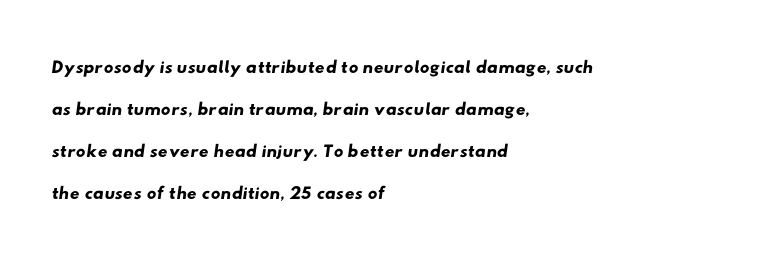
Words float on clear page, feet unadorned. The block of text has a typical density, with ordinary space between rows. You could call the tracking neutral — neither tight nor loose. Teacher's note: observe the even left margin — that is flush-left alignment.
